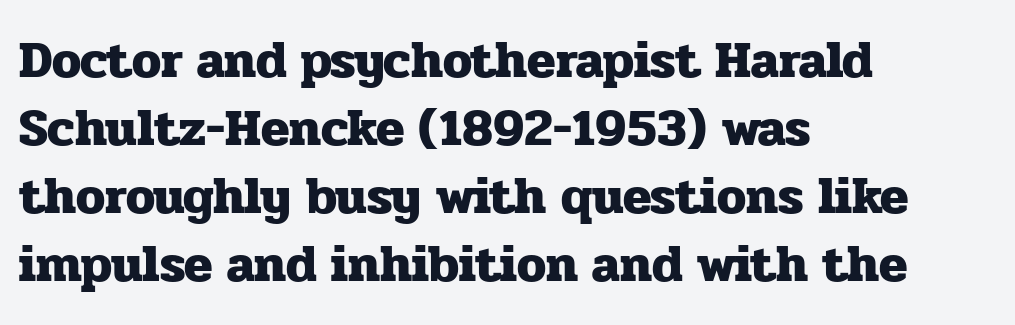
Q: Is the text bold? A: Yes.
Q: Is the text italic (slanted)? A: No, it is upright.
Q: Is the typeface a serif or a sans-serif typeface? A: Serif.
Q: Is the text underlined? A: No.
Q: How is the paragraph aligned? A: Left-aligned.
Q: Is the spacing between letters normal or unusually wide? A: Normal.
Q: Is the spacing between lines tight, normal or loose? A: Normal.
Q: Width (condensed, normal, or wide)? A: Normal.
Q: Stroke contrast? A: Low.
Q: x-height? A: Medium.
Q: Monospaced? A: No.
